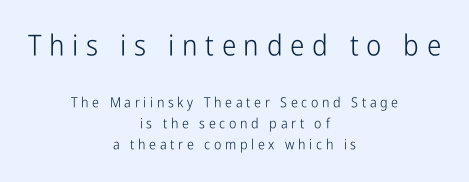
{"serif": "no", "italic": "no", "bold": "no", "weight": "light", "width": "condensed", "stroke_contrast": "low", "x_height": "medium", "monospaced": "no", "underline": "no", "align": "center", "line_spacing": "normal", "line_spacing_ratio": 1.51, "letter_spacing": "wide", "letter_spacing_em": 0.26, "larger_block": "first", "size_ratio": 2.07, "glyph_px": 29}
